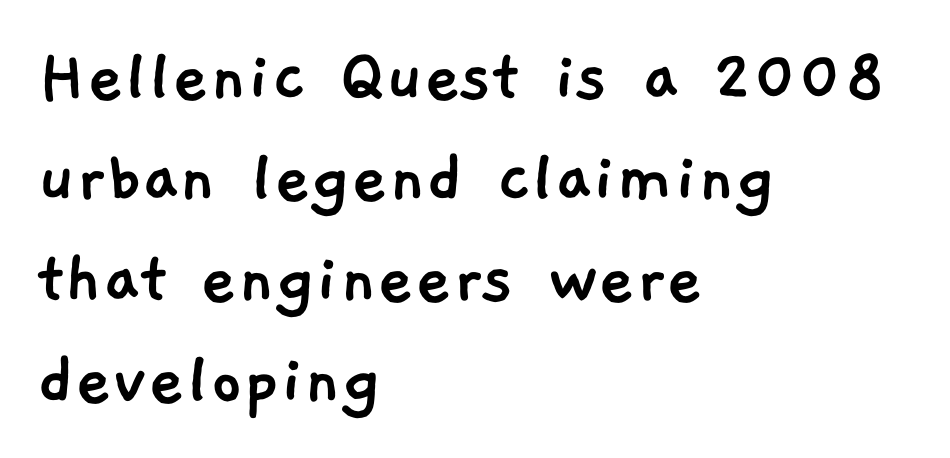
Q: Is the typeface a serif or a sans-serif typeface? A: Sans-serif.
Q: Is the text underlined? A: No.
Q: How is the paragraph aligned? A: Left-aligned.
Q: Is the spacing between letters normal or unusually wide? A: Normal.
Q: Is the spacing between lines tight, normal or loose? A: Normal.
Q: Width (condensed, normal, or wide)? A: Normal.
Q: Stroke contrast? A: Low.
Q: x-height? A: Medium.
Q: Monospaced? A: No.
